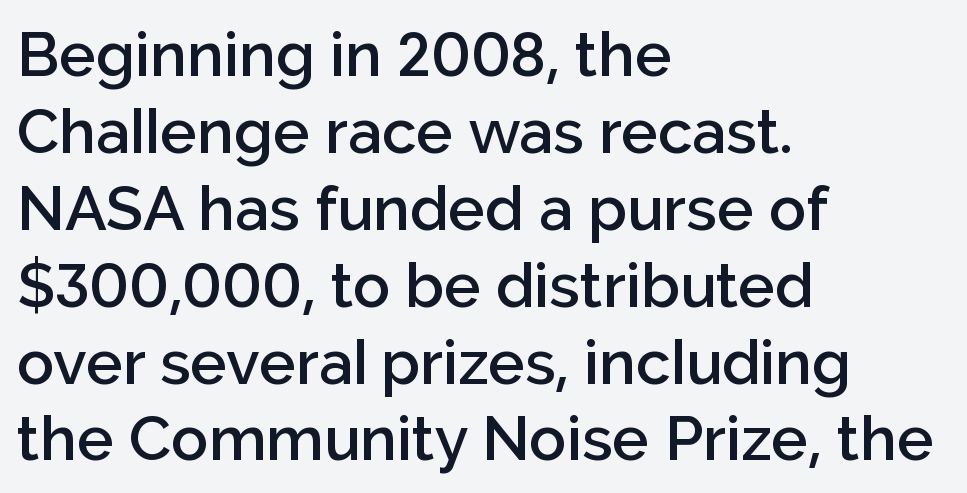
Check under the words: just untouched page. Spacing verdict: proportional, widths tailored to each character. Does the weight exceed regular? Yes, but only to semibold. The face used here is rendered with its standard letterfit.
